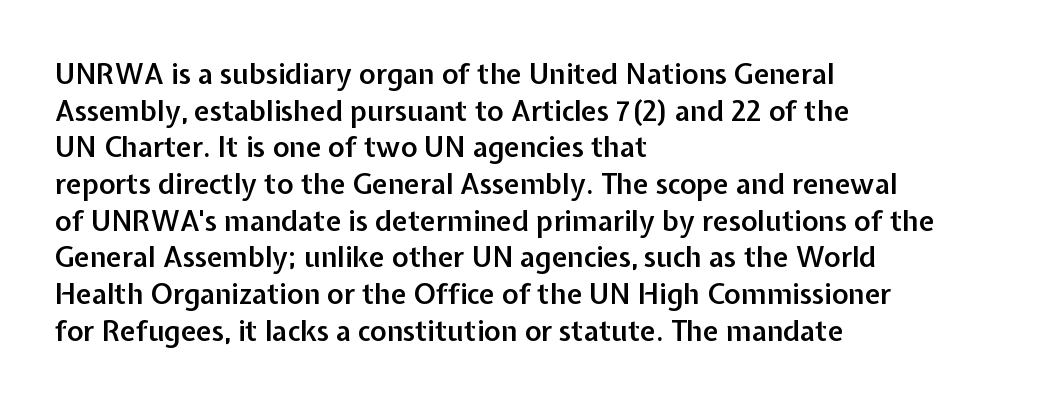
{"serif": "no", "italic": "no", "bold": "semi", "weight": "semibold", "width": "normal", "stroke_contrast": "low", "x_height": "medium", "monospaced": "no", "underline": "no", "align": "left", "line_spacing": "normal", "line_spacing_ratio": 1.31, "letter_spacing": "normal", "letter_spacing_em": 0.0, "glyph_px": 28}
